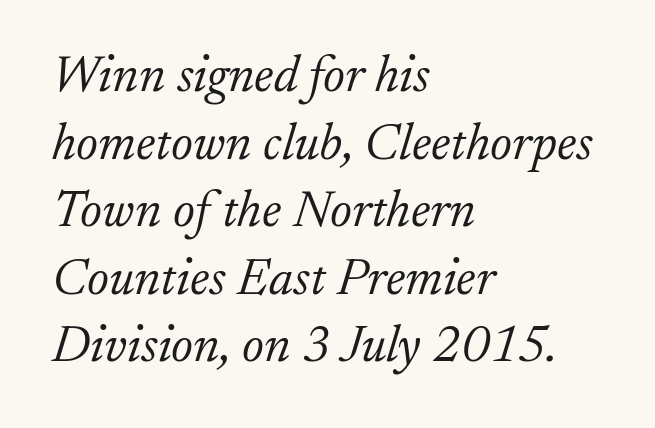
{"serif": "yes", "italic": "yes", "lean": "right", "slant_degrees": 17, "bold": "no", "weight": "light", "width": "normal", "stroke_contrast": "low", "x_height": "small", "monospaced": "no", "underline": "no", "align": "left", "line_spacing": "normal", "line_spacing_ratio": 1.3, "letter_spacing": "normal", "letter_spacing_em": 0.0, "glyph_px": 52}
